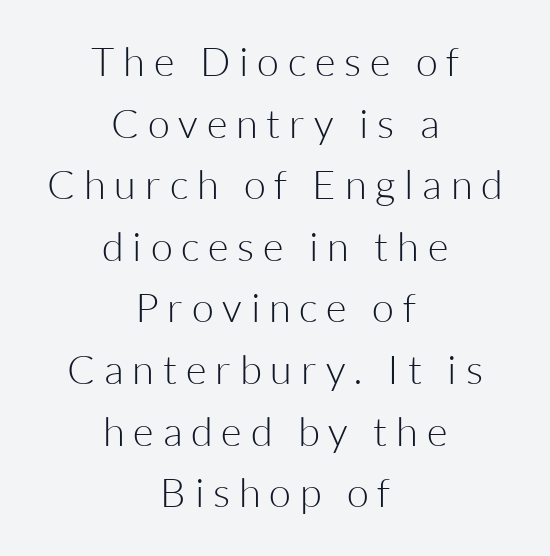
{"serif": "no", "italic": "no", "bold": "no", "weight": "light", "width": "normal", "stroke_contrast": "low", "x_height": "medium", "monospaced": "no", "underline": "no", "align": "center", "line_spacing": "normal", "line_spacing_ratio": 1.54, "letter_spacing": "wide", "letter_spacing_em": 0.22, "glyph_px": 40}
